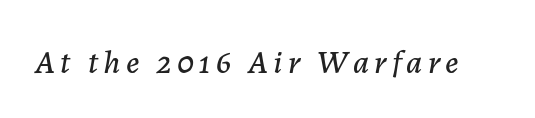
{"italic": "yes", "lean": "right", "slant_degrees": 7, "width": "normal", "stroke_contrast": "low", "x_height": "medium", "monospaced": "no", "underline": "no", "glyph_px": 33}
